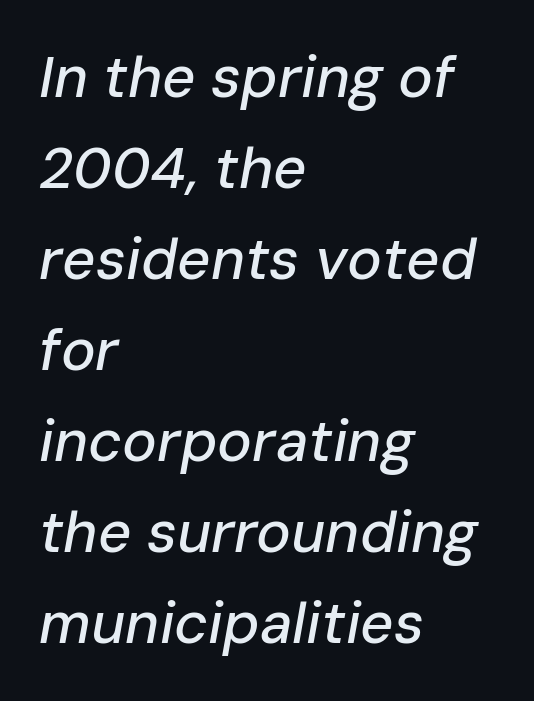
{"italic": "yes", "lean": "right", "slant_degrees": 10, "width": "normal", "stroke_contrast": "low", "x_height": "medium", "monospaced": "no", "underline": "no", "align": "left", "line_spacing": "normal", "line_spacing_ratio": 1.57, "letter_spacing": "normal", "letter_spacing_em": 0.0, "glyph_px": 58}
